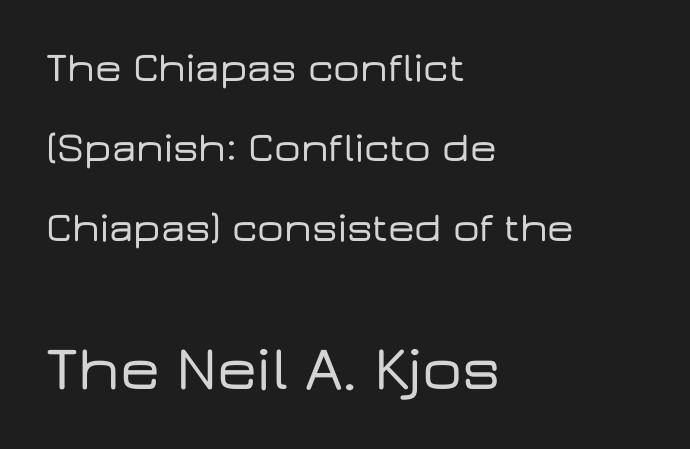
Decoration check: the copy has no underline. Which of the two is more prominent by size? The second, at the bottom. These lines are rendered in a variable-pitch font. Serif or sans? Sans — the stroke terminals are bare.
